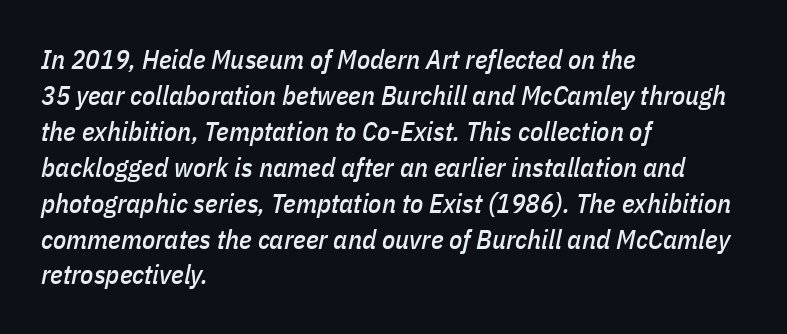
The image shows 27 px text type, italic (leaning right); set left-aligned, normal line spacing (1.33x), normal letter spacing, not underlined.
